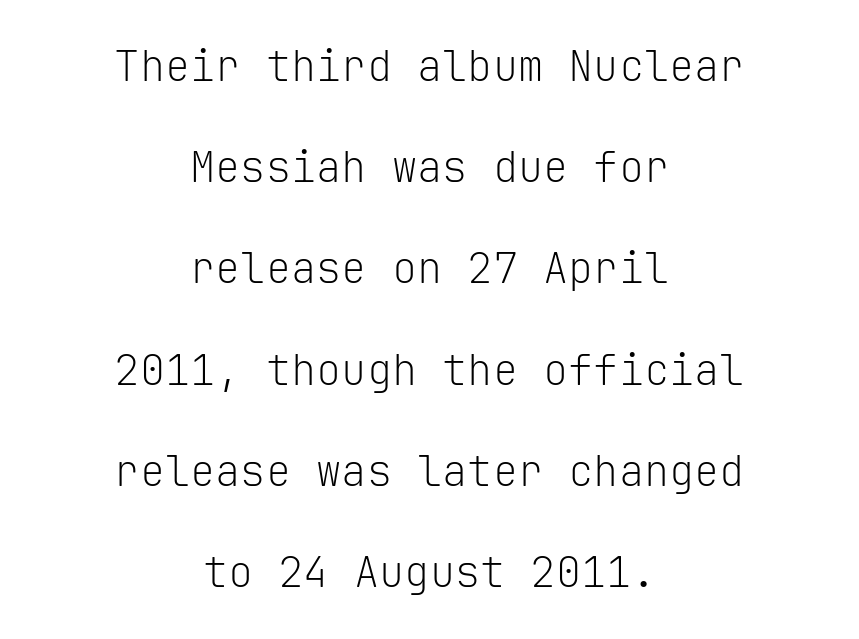
{"serif": "no", "italic": "no", "bold": "no", "weight": "light", "width": "normal", "stroke_contrast": "low", "x_height": "medium", "monospaced": "yes", "underline": "no", "align": "center", "line_spacing": "loose", "line_spacing_ratio": 2.41, "letter_spacing": "normal", "letter_spacing_em": 0.0, "glyph_px": 42}
